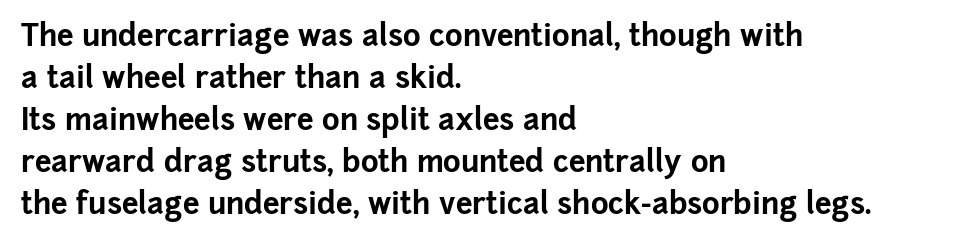
Q: Is the text bold? A: Yes.
Q: Is the text italic (slanted)? A: No, it is upright.
Q: Is the typeface a serif or a sans-serif typeface? A: Sans-serif.
Q: Is the text underlined? A: No.
Q: How is the paragraph aligned? A: Left-aligned.
Q: Is the spacing between letters normal or unusually wide? A: Normal.
Q: Is the spacing between lines tight, normal or loose? A: Normal.
Q: Width (condensed, normal, or wide)? A: Normal.
Q: Stroke contrast? A: Low.
Q: x-height? A: Medium.
Q: Monospaced? A: No.
